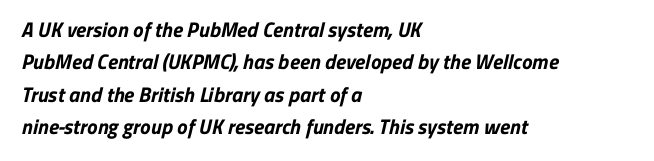
The passage shown stacks its lines at a standard gap. The line texture is even and compact thanks to regular tracking. The lines are quadded left. In terms of weight, the rendering is a true, heavy bold. The foot of each line stays bare and open.
